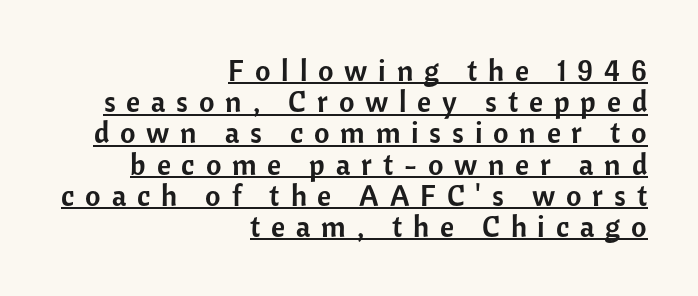
Emphasis is given by a line drawn under the lettering. Notice how the stems are strictly vertical — no italics here. The face used here is rendered with a markedly widened letterfit. Letterform terminals end flat and unadorned throughout the passage.
